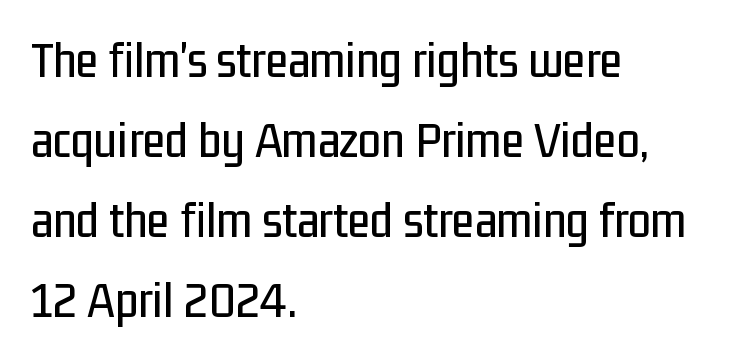
Q: Is the text italic (slanted)? A: No, it is upright.
Q: Is the typeface a serif or a sans-serif typeface? A: Sans-serif.
Q: Is the text underlined? A: No.
Q: How is the paragraph aligned? A: Left-aligned.
Q: Is the spacing between letters normal or unusually wide? A: Normal.
Q: Is the spacing between lines tight, normal or loose? A: Normal.
Q: Width (condensed, normal, or wide)? A: Condensed.
Q: Stroke contrast? A: Low.
Q: x-height? A: Medium.
Q: Monospaced? A: No.
